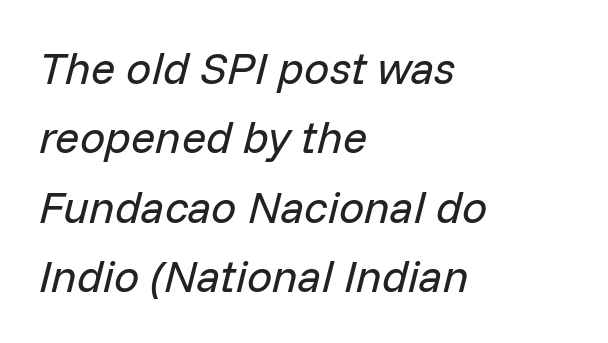
The font sits on the lighter half of the weight spectrum, regular included. Whoever set this chose a conventional vertical rhythm. Horizontal alignment here is leftward, the default for most running prose. This sample uses plain, unmodified letter spacing.
